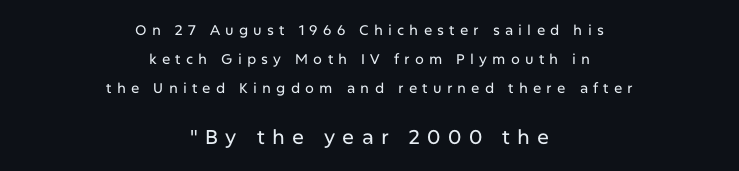
Q: Is the text italic (slanted)? A: No, it is upright.
Q: Is the text underlined? A: No.
Q: How is the paragraph aligned? A: Centered.
Q: Is the spacing between letters normal or unusually wide? A: Unusually wide.
Q: Is the spacing between lines tight, normal or loose? A: Loose.
Q: Which block of text is set in a larger size, the first (top) or the second (bottom)? A: The second (bottom) one.
